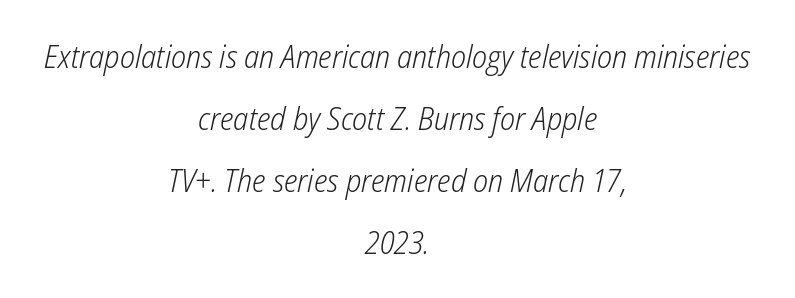
The image shows 32 px light, condensed type, italic (leaning right); set centered, loose line spacing (1.94x), normal letter spacing, not underlined; low stroke contrast and a medium x-height.
